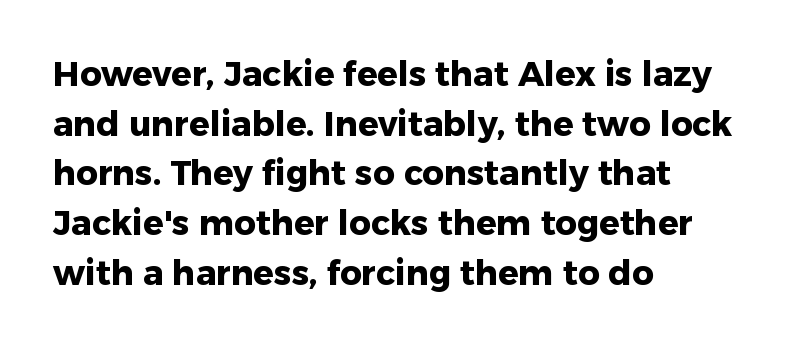
The image shows 34 px heavy sans-serif type, upright; set left-aligned, normal line spacing (1.46x), normal letter spacing, not underlined; low stroke contrast and a medium x-height.
